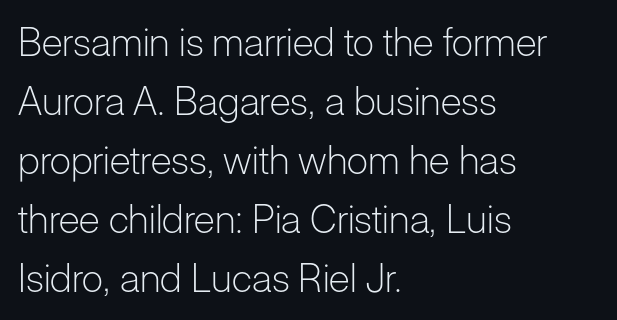
{"serif": "no", "italic": "no", "bold": "no", "weight": "light", "width": "normal", "stroke_contrast": "low", "x_height": "medium", "monospaced": "no", "underline": "no", "align": "left", "line_spacing": "normal", "line_spacing_ratio": 1.51, "letter_spacing": "normal", "letter_spacing_em": 0.0, "glyph_px": 39}
